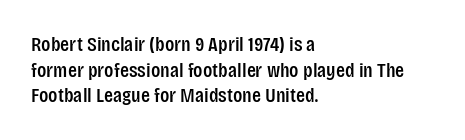
{"italic": "no", "underline": "no", "align": "left", "line_spacing_ratio": 1.22, "letter_spacing": "normal", "letter_spacing_em": 0.0, "glyph_px": 21}
